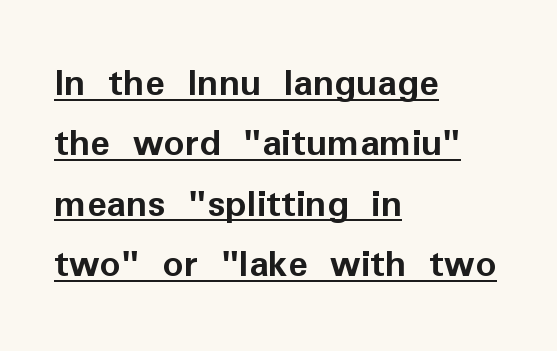
Q: Is the text bold? A: Yes.
Q: Is the text italic (slanted)? A: No, it is upright.
Q: Is the typeface a serif or a sans-serif typeface? A: Sans-serif.
Q: Is the text underlined? A: Yes.
Q: How is the paragraph aligned? A: Left-aligned.
Q: Is the spacing between letters normal or unusually wide? A: Normal.
Q: Is the spacing between lines tight, normal or loose? A: Normal.
Q: Width (condensed, normal, or wide)? A: Normal.
Q: Stroke contrast? A: Low.
Q: x-height? A: Medium.
Q: Monospaced? A: No.
